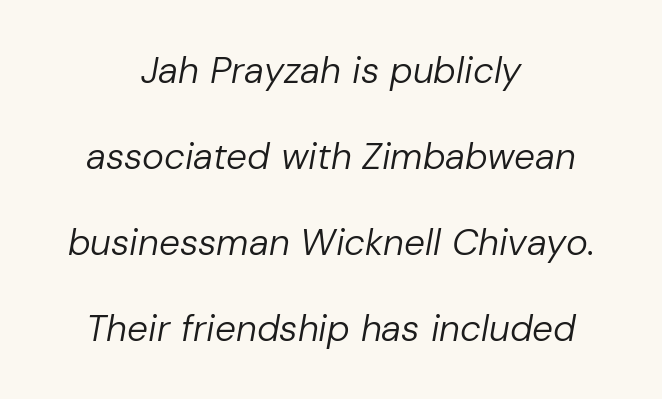
Q: Is the text bold? A: No.
Q: Is the text italic (slanted)? A: Yes, it leans right by about 10 degrees.
Q: Is the text underlined? A: No.
Q: How is the paragraph aligned? A: Centered.
Q: Is the spacing between letters normal or unusually wide? A: Normal.
Q: Is the spacing between lines tight, normal or loose? A: Loose.
Q: Width (condensed, normal, or wide)? A: Normal.
Q: Stroke contrast? A: Low.
Q: x-height? A: Medium.
Q: Monospaced? A: No.
